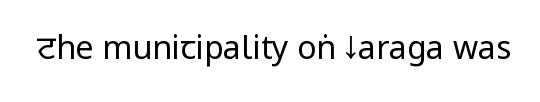
Q: Is the text bold? A: No.
Q: Is the text italic (slanted)? A: No, it is upright.
Q: Is the typeface a serif or a sans-serif typeface? A: Sans-serif.
Q: Is the text underlined? A: No.
Q: Is the spacing between letters normal or unusually wide? A: Normal.
Q: Width (condensed, normal, or wide)? A: Condensed.
Q: Stroke contrast? A: Low.
Q: x-height? A: Large.
Q: Monospaced? A: No.
